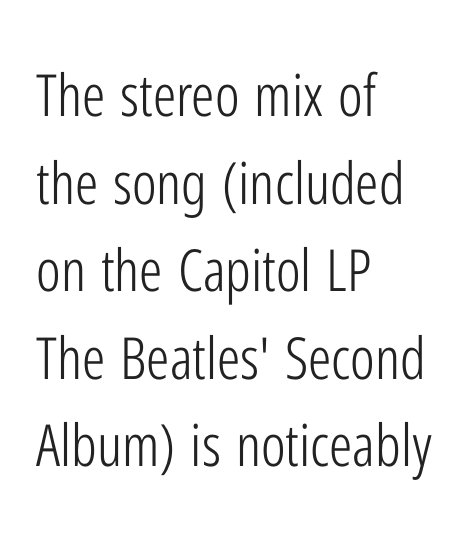
{"serif": "no", "italic": "no", "bold": "no", "weight": "light", "width": "condensed", "stroke_contrast": "low", "x_height": "medium", "monospaced": "no", "underline": "no", "align": "left", "line_spacing": "normal", "line_spacing_ratio": 1.51, "letter_spacing": "normal", "letter_spacing_em": 0.0, "glyph_px": 58}
